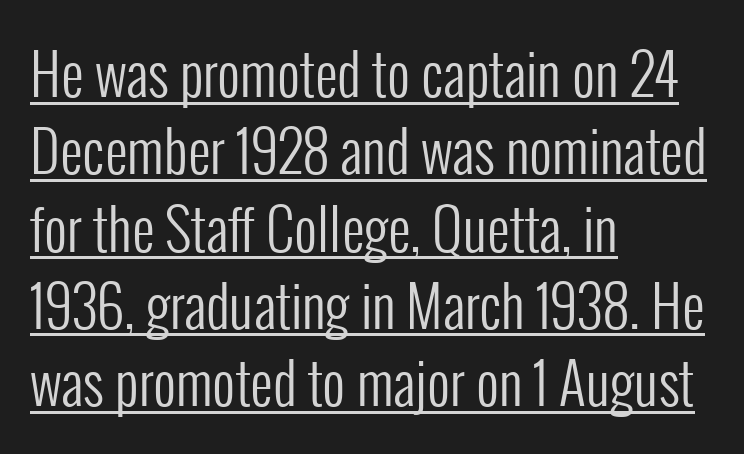
The image shows 56 px regular-weight, condensed sans-serif type, upright; set left-aligned, normal line spacing (1.38x), normal letter spacing, underlined; low stroke contrast and a medium x-height.
